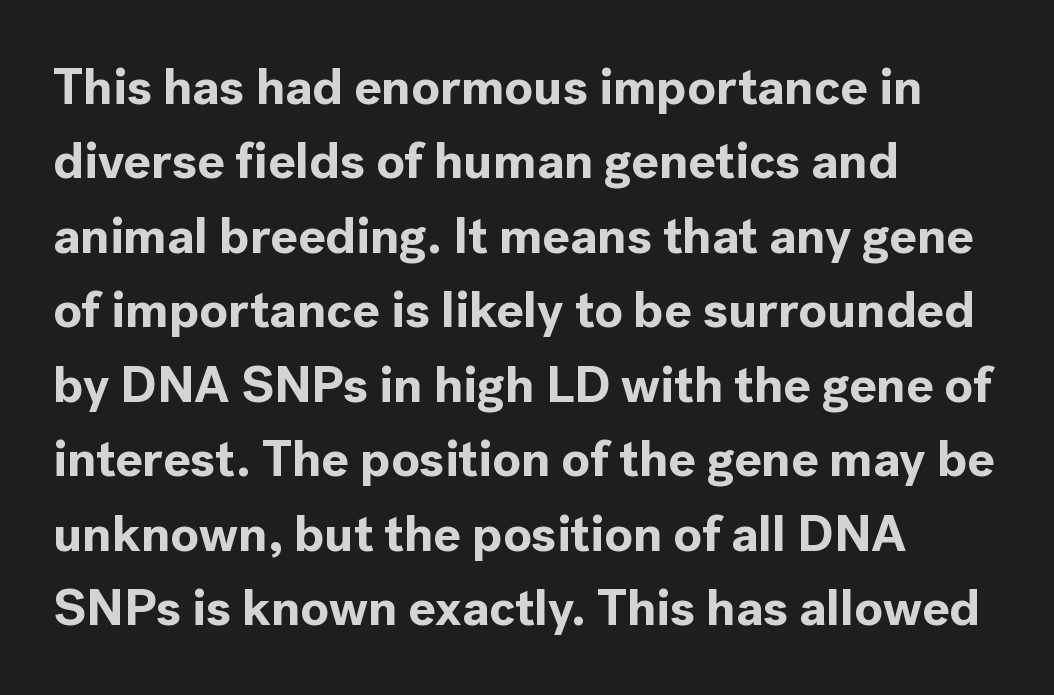
{"serif": "no", "italic": "no", "bold": "yes", "weight": "bold", "width": "normal", "x_height": "medium", "monospaced": "no", "underline": "no", "align": "left", "line_spacing": "normal", "line_spacing_ratio": 1.46, "letter_spacing": "normal", "letter_spacing_em": 0.0, "glyph_px": 51}
